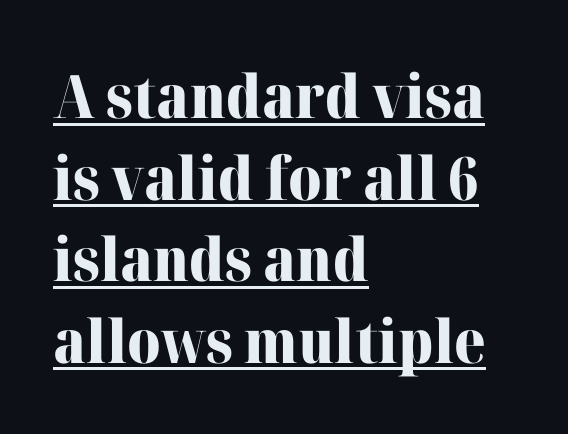
Classification — serif. This sample carries an underscore along the baseline area. Vertical strokes here are truly vertical. Look at the stroke-to-counter ratio: heavy, a bold. In CSS terms this would be text-align: left. Standard letterfit; no display-style spreading of the glyphs.
